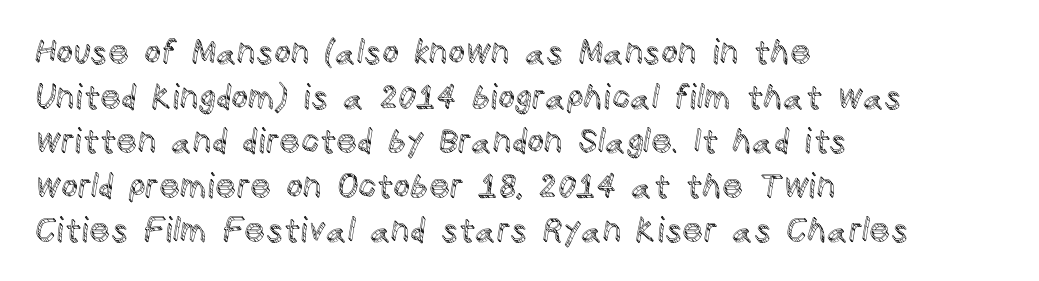
{"width": "normal", "x_height": "large", "monospaced": "no", "underline": "no", "align": "left", "line_spacing": "normal", "line_spacing_ratio": 1.35, "letter_spacing": "normal", "letter_spacing_em": 0.0, "glyph_px": 33}
